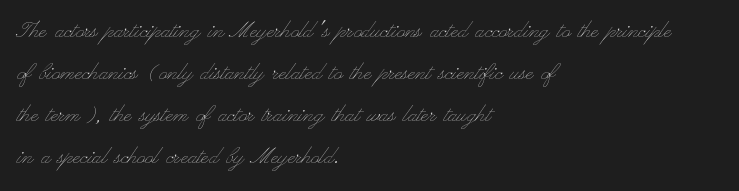
Q: Is the text bold? A: No.
Q: Is the text italic (slanted)? A: Yes.
Q: Is the text underlined? A: No.
Q: How is the paragraph aligned? A: Left-aligned.
Q: Is the spacing between letters normal or unusually wide? A: Normal.
Q: Is the spacing between lines tight, normal or loose? A: Normal.
